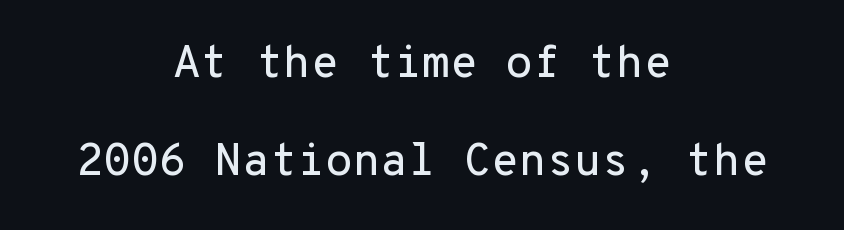
Q: Is the text italic (slanted)? A: No, it is upright.
Q: Is the typeface a serif or a sans-serif typeface? A: Sans-serif.
Q: Is the text underlined? A: No.
Q: How is the paragraph aligned? A: Centered.
Q: Is the spacing between letters normal or unusually wide? A: Normal.
Q: Is the spacing between lines tight, normal or loose? A: Loose.
Q: Width (condensed, normal, or wide)? A: Normal.
Q: Stroke contrast? A: Low.
Q: x-height? A: Medium.
Q: Monospaced? A: Yes.
